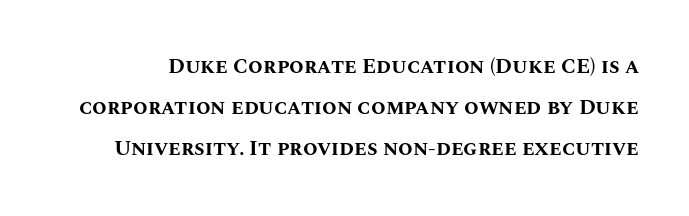
Q: Is the text bold? A: Yes.
Q: Is the text italic (slanted)? A: No, it is upright.
Q: Is the text underlined? A: No.
Q: Is the spacing between letters normal or unusually wide? A: Normal.
Q: Is the spacing between lines tight, normal or loose? A: Loose.
